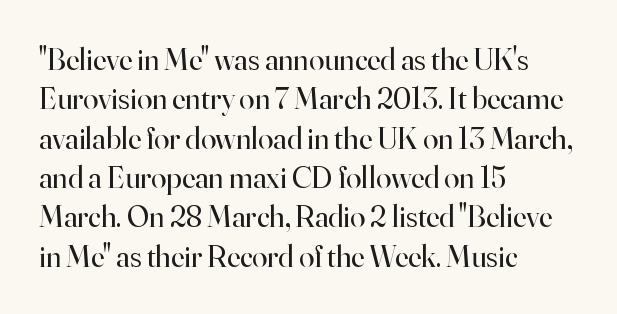
This reads as an unemphasized weight, regular at the heaviest. There is no visible air inserted between adjacent glyphs. Successive baselines arrive at the customary interval. Caption: multi-line text, flush left, ragged right. Anything drawn beneath the words? Only blank space.
